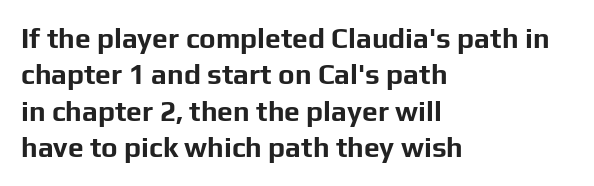
{"serif": "no", "italic": "no", "bold": "yes", "weight": "bold", "width": "normal", "stroke_contrast": "low", "x_height": "medium", "monospaced": "no", "underline": "no", "align": "left", "line_spacing": "normal", "line_spacing_ratio": 1.3, "letter_spacing": "normal", "letter_spacing_em": 0.0, "glyph_px": 28}
